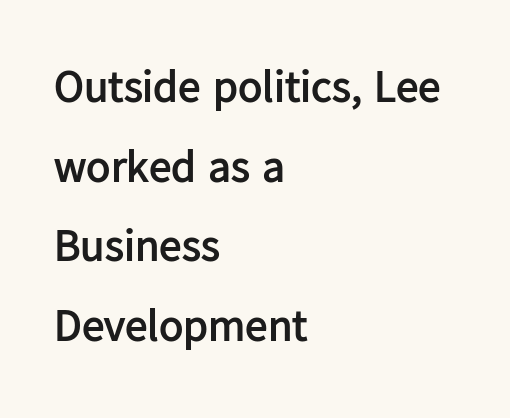
{"serif": "no", "italic": "no", "bold": "yes", "weight": "semibold", "width": "normal", "stroke_contrast": "low", "x_height": "medium", "monospaced": "no", "underline": "no", "align": "left", "line_spacing_ratio": 1.77, "letter_spacing": "normal", "letter_spacing_em": 0.0, "glyph_px": 45}
